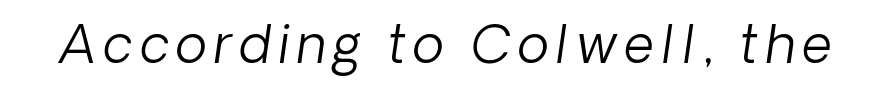
The image shows 52 px light type, italic (leaning right); set not underlined; low stroke contrast and a medium x-height.
